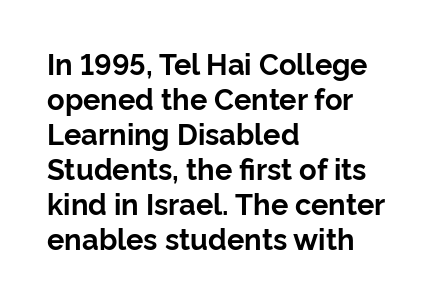
Rule under the text: the space is simply empty. Short and long lines alike share a common starting point at left. The glyphs in this specimen are sans serif. Plenty of ink on the page — the face is bold. The type is set solid horizontally, with unmodified tracking. The rendering uses natural spacing where letterforms have individual widths.
